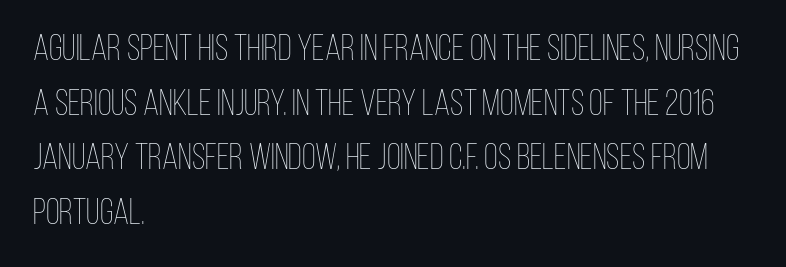
{"italic": "no", "bold": "no", "weight": "thin", "width": "condensed", "stroke_contrast": "low", "x_height": "large", "monospaced": "no", "underline": "no", "align": "left", "line_spacing": "normal", "line_spacing_ratio": 1.52, "letter_spacing": "normal", "letter_spacing_em": 0.0, "glyph_px": 36}
